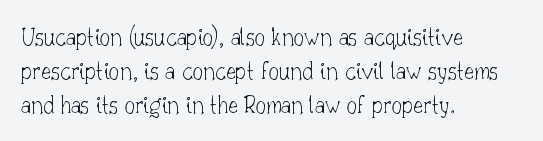
The image shows 26 px text type, upright; set left-aligned, normal line spacing (1.31x), normal letter spacing, not underlined.
